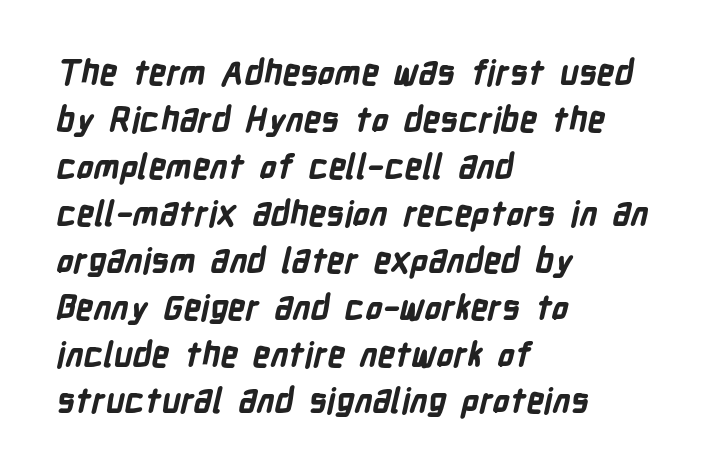
{"serif": "no", "bold": "yes", "weight": "bold", "width": "condensed", "stroke_contrast": "low", "x_height": "medium", "monospaced": "no", "underline": "no", "align": "left", "line_spacing": "normal", "line_spacing_ratio": 1.38, "letter_spacing": "normal", "letter_spacing_em": 0.0, "glyph_px": 34}
